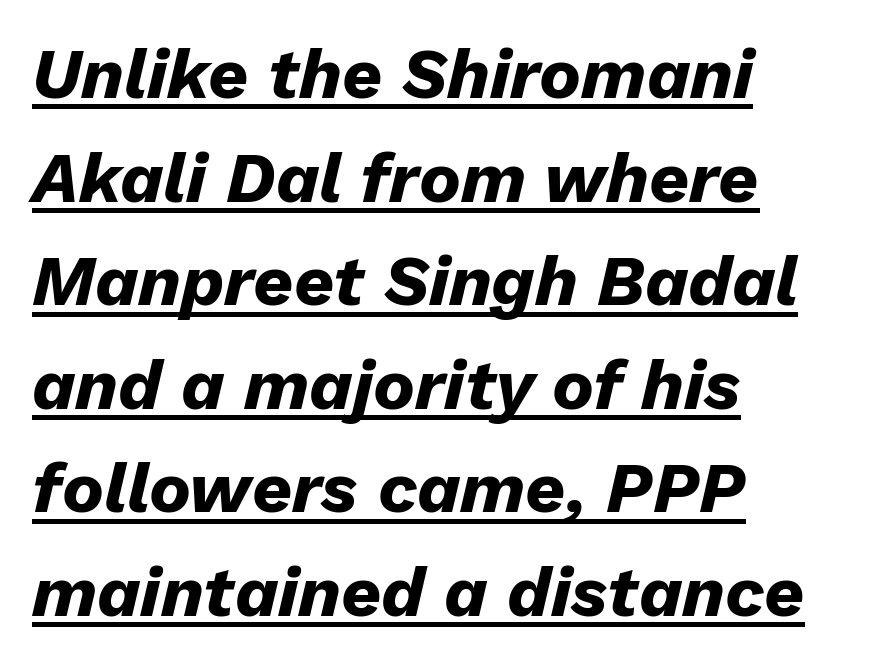
Q: Is the text bold? A: Yes.
Q: Is the text italic (slanted)? A: Yes, it leans right by about 13 degrees.
Q: Is the text underlined? A: Yes.
Q: How is the paragraph aligned? A: Left-aligned.
Q: Is the spacing between letters normal or unusually wide? A: Normal.
Q: Is the spacing between lines tight, normal or loose? A: Normal.
Q: Width (condensed, normal, or wide)? A: Normal.
Q: Stroke contrast? A: Low.
Q: x-height? A: Medium.
Q: Monospaced? A: No.
